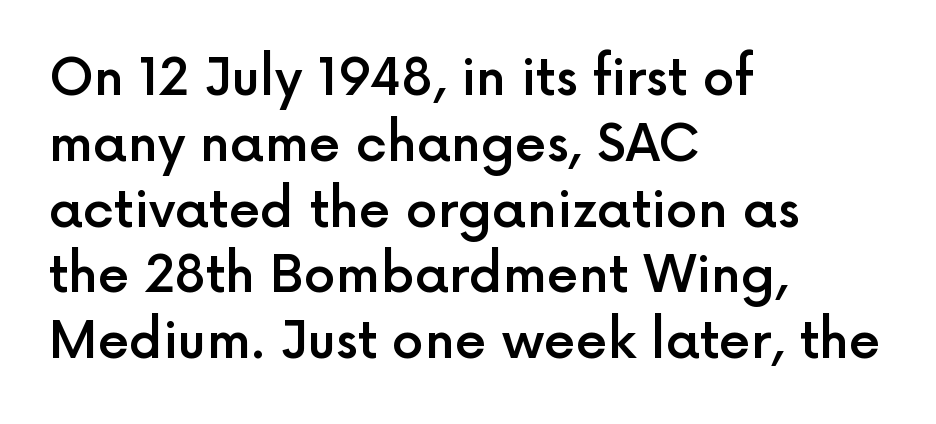
The designer left line spacing at the default. The letters sit at their default tracking, neither squeezed nor spread. Unlike a traditional serif, this face leaves its strokes unadorned. Firm but not heavy-handed strokes: this text is semibold.
